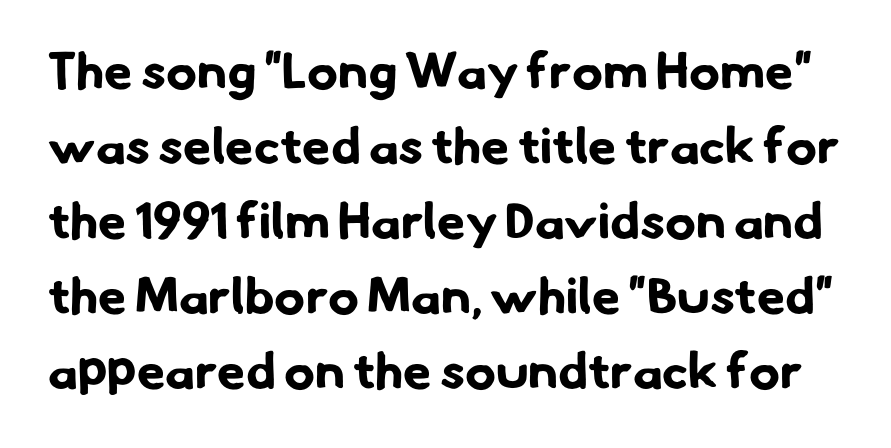
{"serif": "no", "bold": "yes", "weight": "bold", "width": "normal", "stroke_contrast": "low", "x_height": "small", "monospaced": "no", "underline": "no", "line_spacing": "normal", "line_spacing_ratio": 1.47, "letter_spacing": "normal", "letter_spacing_em": 0.0, "glyph_px": 51}
